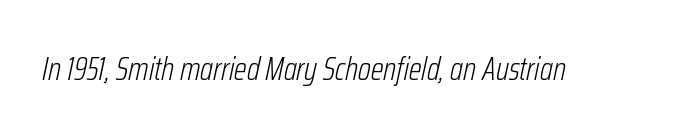
{"italic": "yes", "lean": "right", "slant_degrees": 12, "bold": "no", "weight": "light", "width": "condensed", "stroke_contrast": "low", "x_height": "medium", "monospaced": "no", "underline": "no", "letter_spacing": "normal", "letter_spacing_em": 0.0, "glyph_px": 33}
